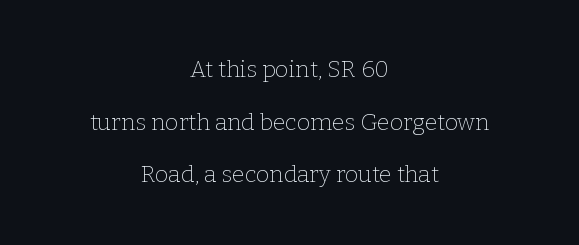
A bare baseline throughout the passage. Weight: in the light-to-regular range. Horizontal alignment here is central, giving a formal, balanced look. Posture: upright roman.
